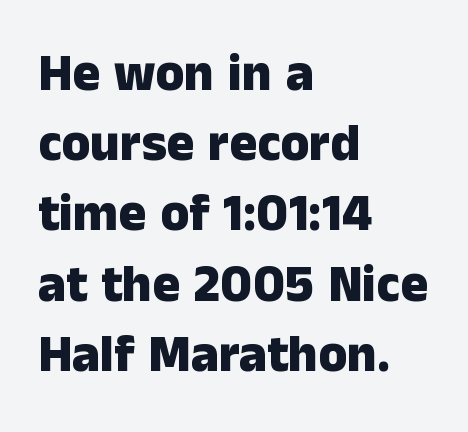
{"serif": "no", "italic": "no", "bold": "yes", "weight": "heavy", "width": "normal", "stroke_contrast": "low", "x_height": "medium", "monospaced": "no", "underline": "no", "align": "left", "line_spacing": "normal", "line_spacing_ratio": 1.35, "letter_spacing": "normal", "letter_spacing_em": 0.0, "glyph_px": 52}
